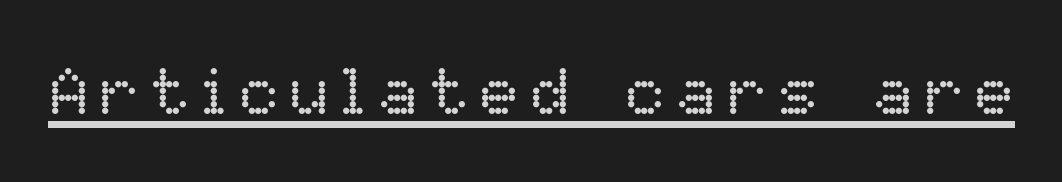
{"italic": "no", "bold": "no", "weight": "regular", "width": "normal", "stroke_contrast": "low", "x_height": "medium", "monospaced": "no", "underline": "yes", "glyph_px": 66}
